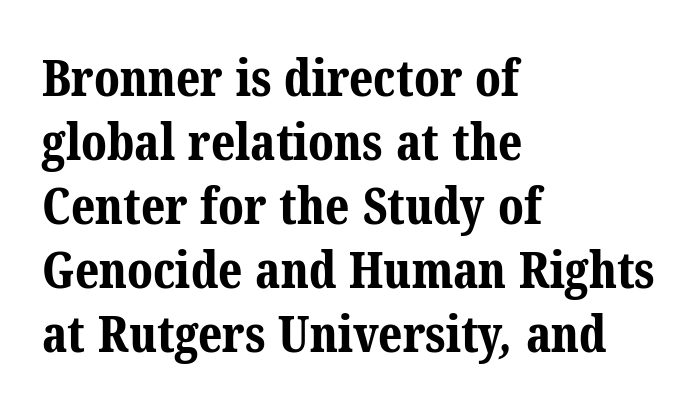
The image shows 50 px bold serif type; set left-aligned, normal line spacing (1.28x), normal letter spacing, not underlined; medium stroke contrast and a medium x-height.
